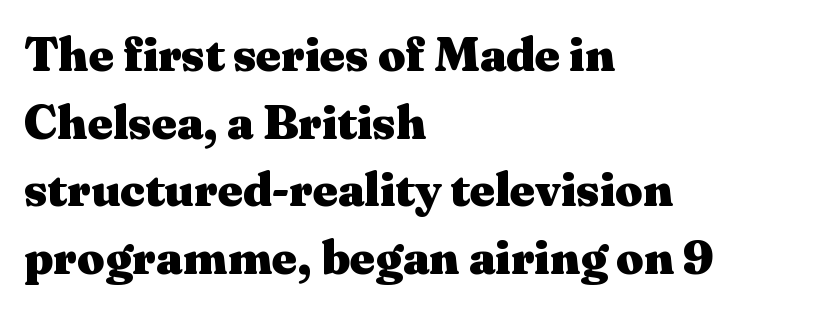
As a designer I'd log this as weight 700, bold. The lettering holds an erect, upright posture throughout. Unlike a clean sans, this face finishes its strokes with serifs. Horizontally, the lines are justified to the leading edge only. These lines are rendered in a variable-pitch font.
